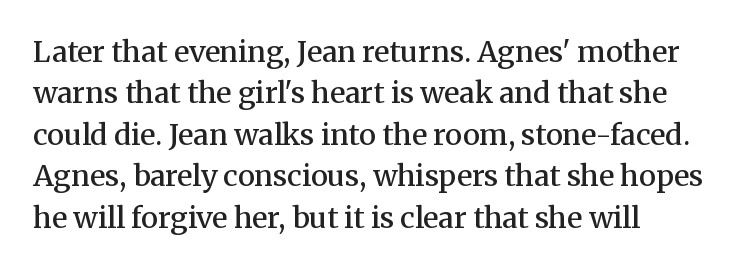
{"serif": "yes", "italic": "no", "bold": "semi", "weight": "semibold", "width": "normal", "stroke_contrast": "medium", "x_height": "medium", "monospaced": "no", "underline": "no", "align": "left", "line_spacing": "normal", "line_spacing_ratio": 1.43, "letter_spacing": "normal", "letter_spacing_em": 0.0, "glyph_px": 29}
